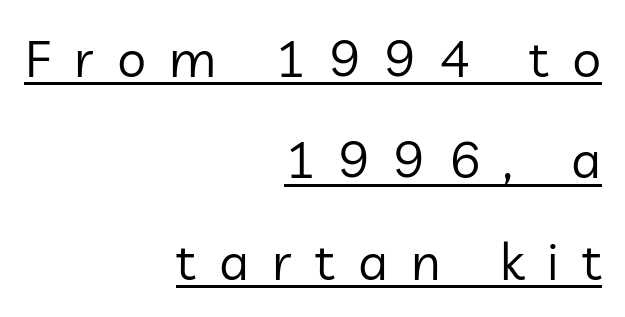
The image shows 52 px regular-weight sans-serif type, upright; set right-aligned, loose line spacing (1.95x), unusually wide letter spacing (+0.45 em), underlined; low stroke contrast and a medium x-height.
